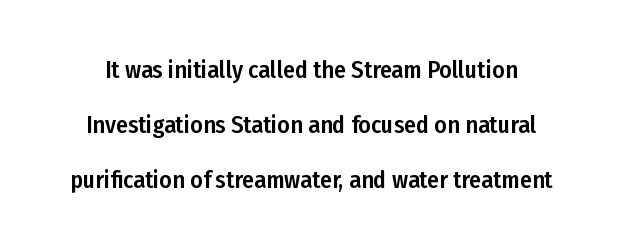
The image shows 24 px text type, upright; set loose line spacing (2.3x), normal letter spacing, not underlined.
